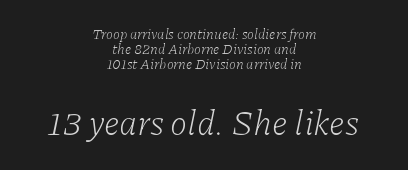
Q: Is the text bold? A: No.
Q: Is the text italic (slanted)? A: Yes, it leans right by about 11 degrees.
Q: Is the typeface a serif or a sans-serif typeface? A: Serif.
Q: Is the text underlined? A: No.
Q: How is the paragraph aligned? A: Centered.
Q: Is the spacing between letters normal or unusually wide? A: Normal.
Q: Is the spacing between lines tight, normal or loose? A: Tight.
Q: Which block of text is set in a larger size, the first (top) or the second (bottom)? A: The second (bottom) one.
Q: Width (condensed, normal, or wide)? A: Normal.
Q: Stroke contrast? A: Low.
Q: x-height? A: Medium.
Q: Monospaced? A: No.
